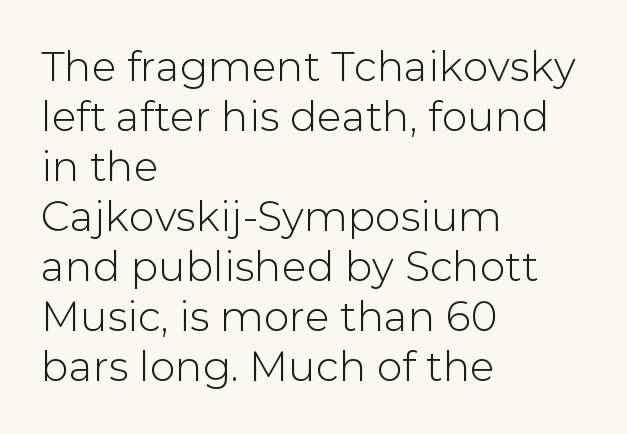
Quick note: underline off. Observe the absence of serifs on each vertical stroke in this sample. Notice how the passage keeps a crisp vertical edge on the left only. If you drew a line through each stem, it would be perfectly vertical. Nothing unusual about the tracking: characters are spaced as the font intends.
